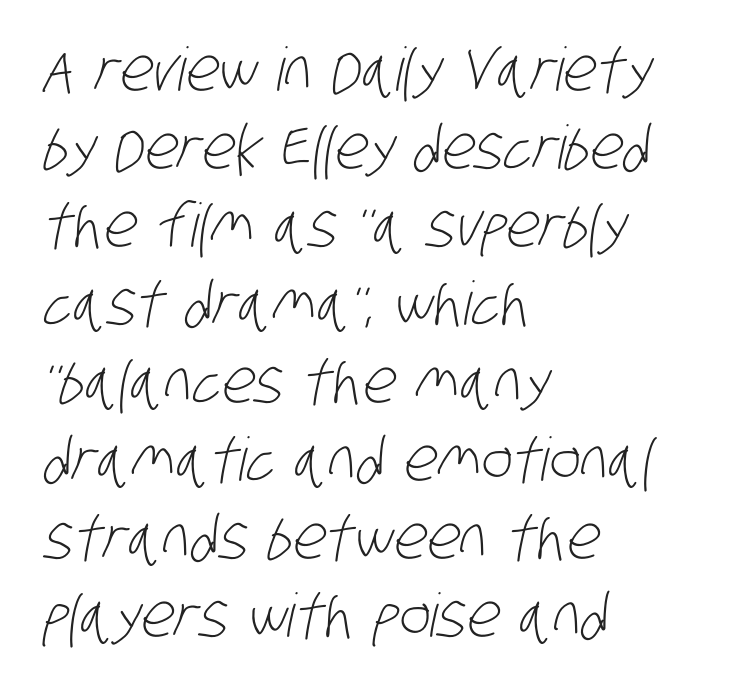
The image shows 60 px light, condensed sans-serif type; set left-aligned, normal line spacing (1.3x), normal letter spacing, not underlined; low stroke contrast and a large x-height.
